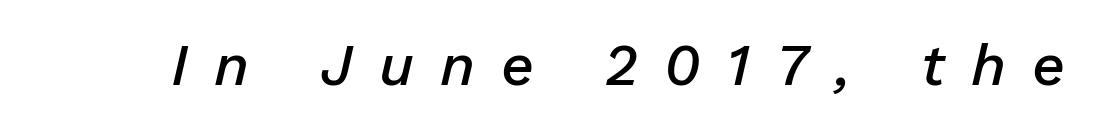
The image shows 58 px semibold type, italic (leaning right); set unusually wide letter spacing (+0.45 em), not underlined; low stroke contrast and a medium x-height.
